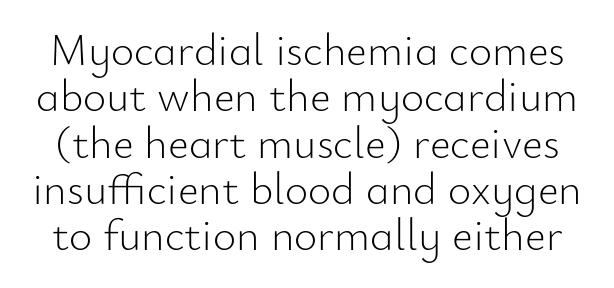
Check where the strokes stop: nothing finishes them off — pure sans. Character widths vary here, with narrow letters taking less room than wide ones. Every character sits straight up, as roman type does. The space beneath each line is pristine and unruled. Very little white space separates one row of letters from the next.
